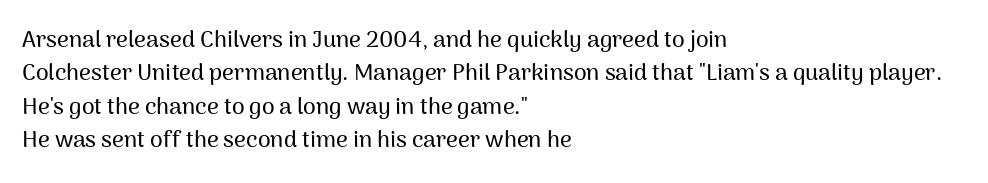
The image shows 23 px text type, upright; set left-aligned, normal line spacing (1.45x), normal letter spacing, not underlined.
